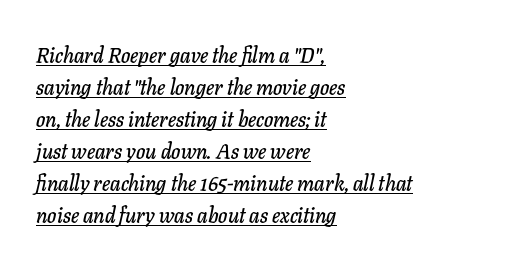
{"italic": "yes", "lean": "right", "slant_degrees": 11, "underline": "yes", "align": "left", "line_spacing": "normal", "line_spacing_ratio": 1.52, "letter_spacing": "normal", "letter_spacing_em": 0.0, "glyph_px": 21}
